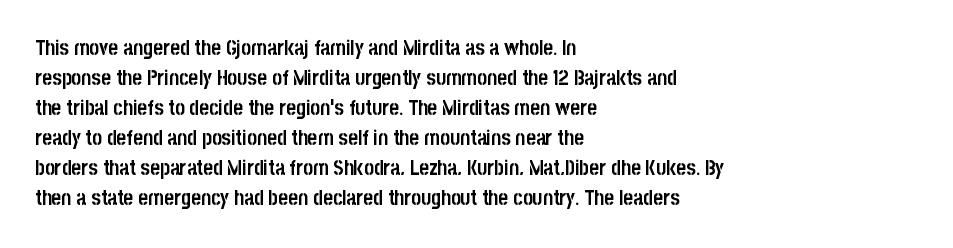
{"italic": "no", "bold": "yes", "underline": "no", "align": "left", "line_spacing": "normal", "line_spacing_ratio": 1.43, "letter_spacing": "normal", "letter_spacing_em": 0.0, "glyph_px": 21}
